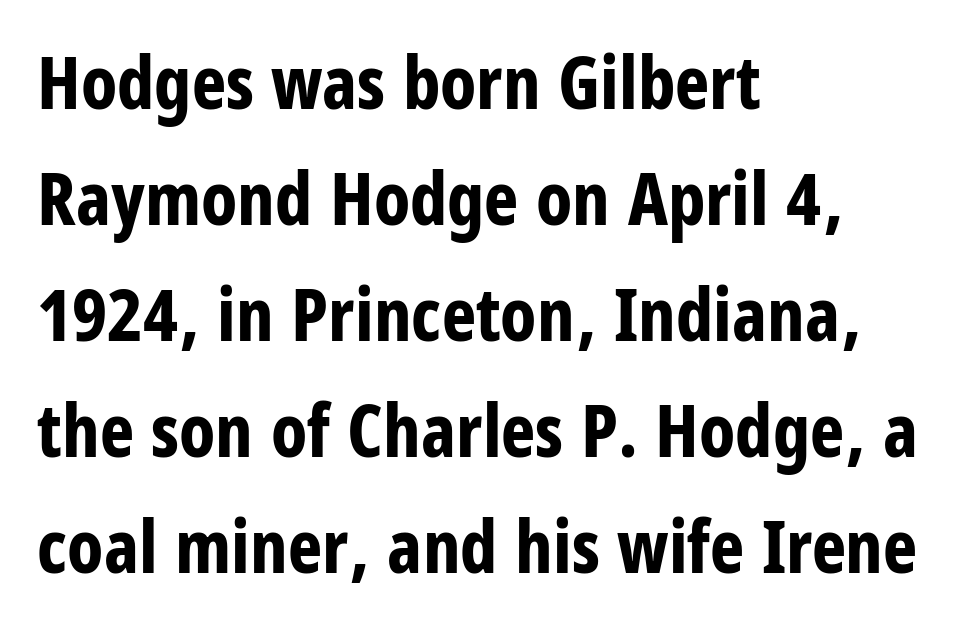
{"serif": "no", "italic": "no", "bold": "yes", "weight": "bold", "width": "condensed", "stroke_contrast": "low", "x_height": "large", "monospaced": "no", "underline": "no", "align": "left", "line_spacing": "normal", "line_spacing_ratio": 1.59, "letter_spacing": "normal", "letter_spacing_em": 0.0, "glyph_px": 73}
